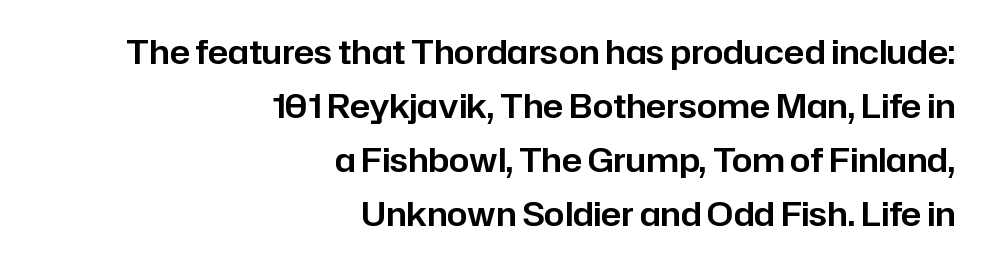
The image shows 33 px sans-serif type, upright; set right-aligned, normal line spacing (1.64x), normal letter spacing, not underlined; low stroke contrast and a medium x-height.
